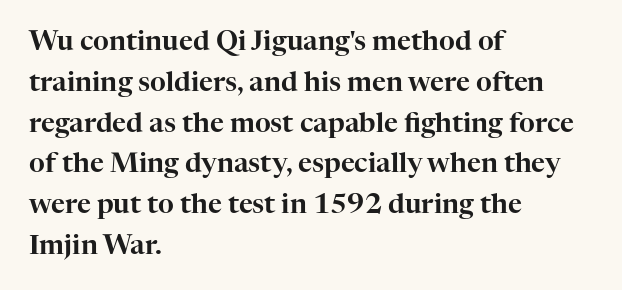
The image shows 27 px text type, upright; set left-aligned, normal line spacing (1.51x), normal letter spacing, not underlined.
